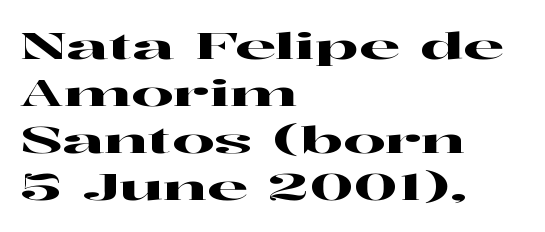
{"serif": "yes", "italic": "no", "width": "wide", "stroke_contrast": "high", "x_height": "medium", "monospaced": "no", "underline": "no", "align": "left", "line_spacing": "normal", "line_spacing_ratio": 1.27, "letter_spacing": "normal", "letter_spacing_em": 0.0, "glyph_px": 37}
